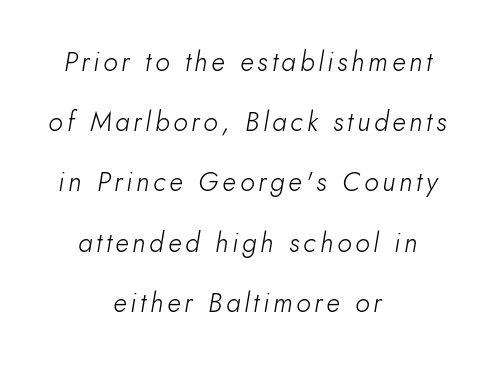
{"italic": "yes", "lean": "right", "slant_degrees": 10, "bold": "no", "underline": "no", "align": "center", "line_spacing": "loose", "line_spacing_ratio": 2.23, "glyph_px": 27}
